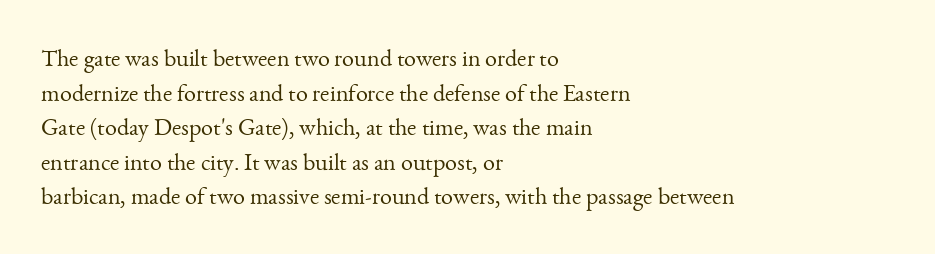
Regarding leading, the lines here are spaced in the standard way. The letters look calm and open, with moderate or lighter stems. Layout note: lines flush left. The rendering keeps characters at their native spacing. The lettering stays uniformly vertical, giving the passage a roman look. Underline: absent.
